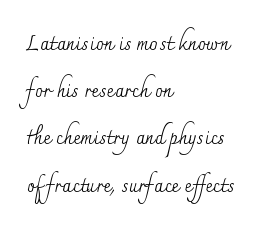
Q: Is the text bold? A: No.
Q: Is the text italic (slanted)? A: Yes.
Q: Is the text underlined? A: No.
Q: How is the paragraph aligned? A: Left-aligned.
Q: Is the spacing between letters normal or unusually wide? A: Normal.
Q: Is the spacing between lines tight, normal or loose? A: Loose.
